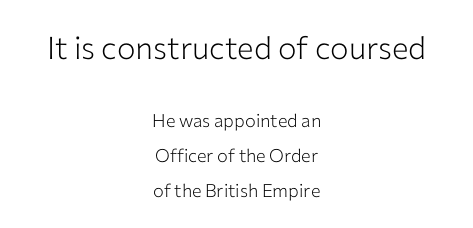
{"serif": "no", "italic": "no", "bold": "no", "weight": "light", "width": "normal", "stroke_contrast": "low", "x_height": "medium", "monospaced": "no", "underline": "no", "align": "center", "line_spacing": "loose", "line_spacing_ratio": 1.94, "letter_spacing": "normal", "letter_spacing_em": 0.0, "larger_block": "first", "size_ratio": 1.72, "glyph_px": 31}
